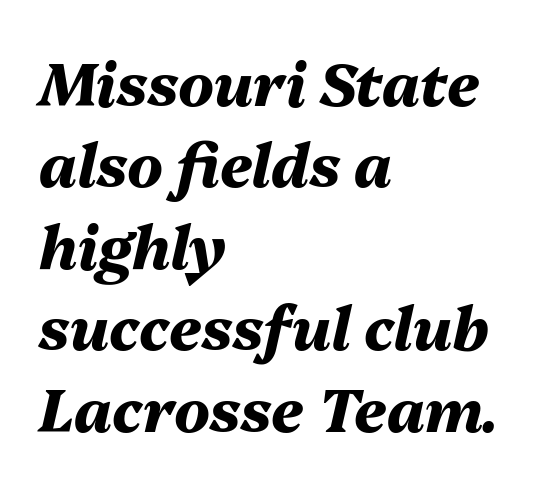
The image shows 59 px heavy type, italic (leaning right); set left-aligned, normal line spacing (1.38x), normal letter spacing, not underlined; medium stroke contrast and a medium x-height.
